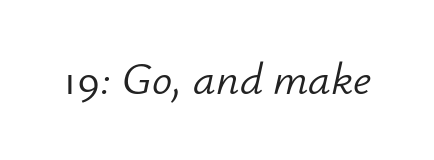
{"italic": "yes", "lean": "right", "slant_degrees": 12, "bold": "no", "weight": "light", "width": "normal", "stroke_contrast": "low", "x_height": "small", "monospaced": "no", "underline": "no", "letter_spacing": "normal", "letter_spacing_em": 0.0, "glyph_px": 45}
